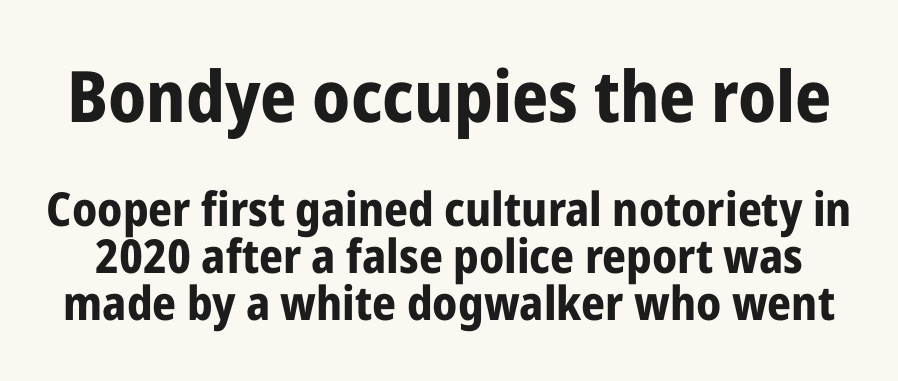
Q: Is the text bold? A: Yes.
Q: Is the text italic (slanted)? A: No, it is upright.
Q: Is the typeface a serif or a sans-serif typeface? A: Sans-serif.
Q: Is the text underlined? A: No.
Q: Is the spacing between letters normal or unusually wide? A: Normal.
Q: Is the spacing between lines tight, normal or loose? A: Tight.
Q: Which block of text is set in a larger size, the first (top) or the second (bottom)? A: The first (top) one.
Q: Width (condensed, normal, or wide)? A: Condensed.
Q: Stroke contrast? A: Low.
Q: x-height? A: Medium.
Q: Monospaced? A: No.
